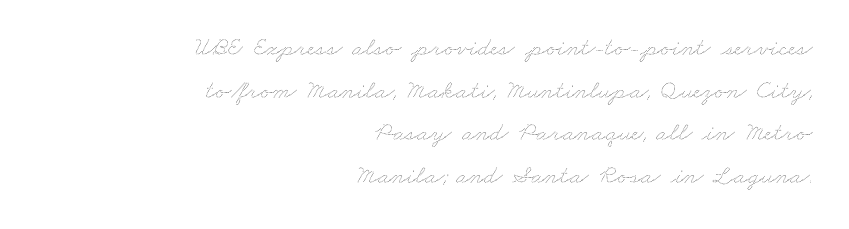
The image shows 26 px text type; set right-aligned, normal line spacing (1.64x), normal letter spacing, not underlined.
